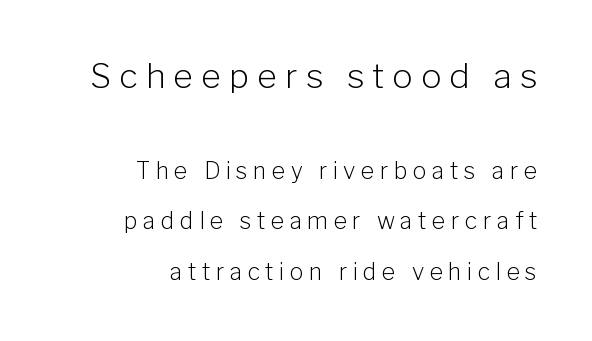
Varying glyph widths throughout — classic text-font behaviour. The font sits on the lighter half of the weight spectrum, regular included. Descenders hang freely into open space. This rendering employs a face without finishing strokes, i.e., a sans-serif. Tracking here is generous; glyphs stand well apart from one another. The paragraph has a hard right edge and a soft left edge.
